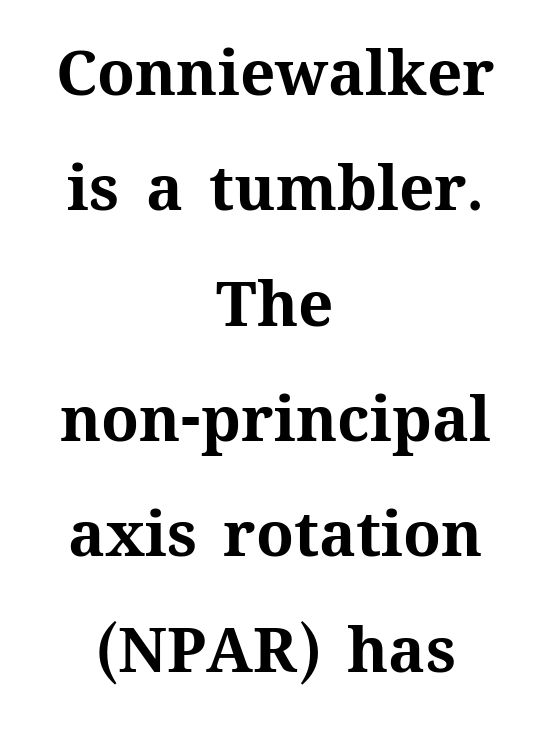
The image shows 62 px bold type, upright; set centered, line spacing 1.86x, normal letter spacing, not underlined; medium stroke contrast and a medium x-height.
